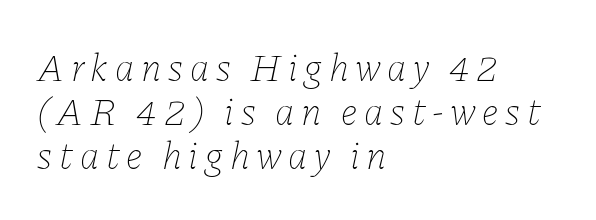
{"italic": "yes", "lean": "right", "slant_degrees": 11, "bold": "no", "weight": "thin", "width": "normal", "stroke_contrast": "low", "x_height": "medium", "monospaced": "no", "underline": "no", "align": "left", "line_spacing": "tight", "line_spacing_ratio": 1.13, "glyph_px": 39}
